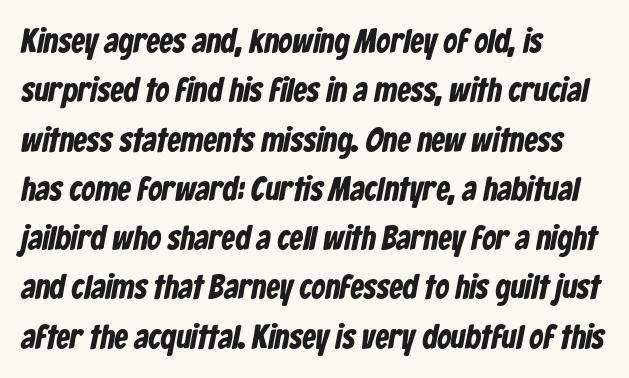
Students, note that the glyphs here touch the page at normal intervals. Each new line begins a customary step beneath the previous one. This rendering features lettering with no underline. Type style note: lacks serifs. The text block is weighted toward the left margin, trailing off unevenly rightward. This sample has the flowing, uneven cadence of proportional lettering.
